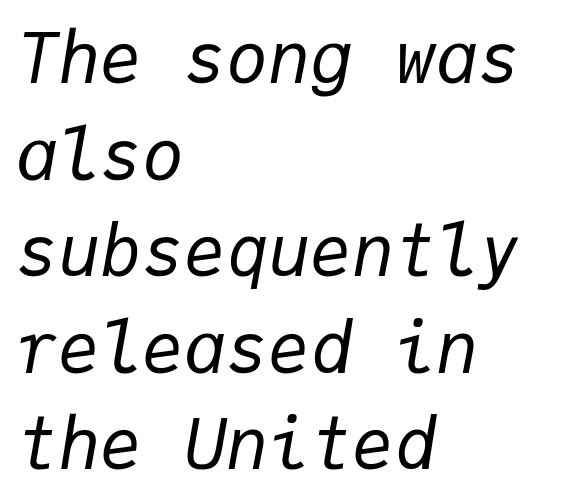
Q: Is the text bold? A: No.
Q: Is the text italic (slanted)? A: Yes, it leans right by about 9 degrees.
Q: Is the text underlined? A: No.
Q: How is the paragraph aligned? A: Left-aligned.
Q: Is the spacing between letters normal or unusually wide? A: Normal.
Q: Is the spacing between lines tight, normal or loose? A: Normal.
Q: Width (condensed, normal, or wide)? A: Normal.
Q: Stroke contrast? A: Low.
Q: x-height? A: Medium.
Q: Monospaced? A: Yes.
